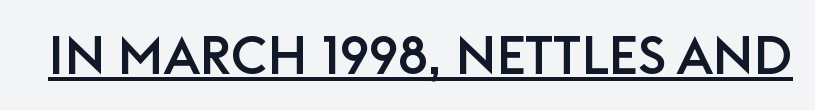
The image shows 53 px sans-serif type, upright; set normal letter spacing, underlined; low stroke contrast and a large x-height.
